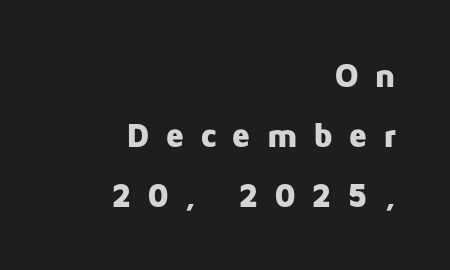
How heavy is the stroke? Heavy — this is a bold. Type without underlining. These lines are rendered in a variable-pitch font. Every character sits straight up, as roman type does.
